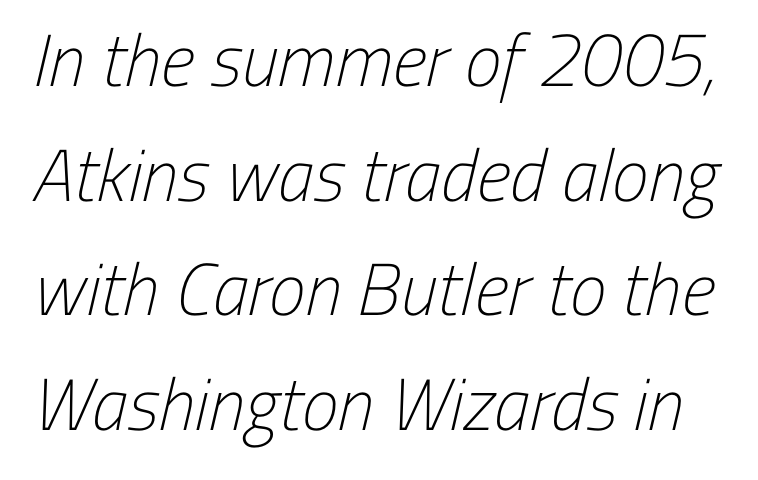
The image shows 74 px light, condensed sans-serif type; set normal line spacing (1.55x), normal letter spacing, not underlined; low stroke contrast and a medium x-height.
